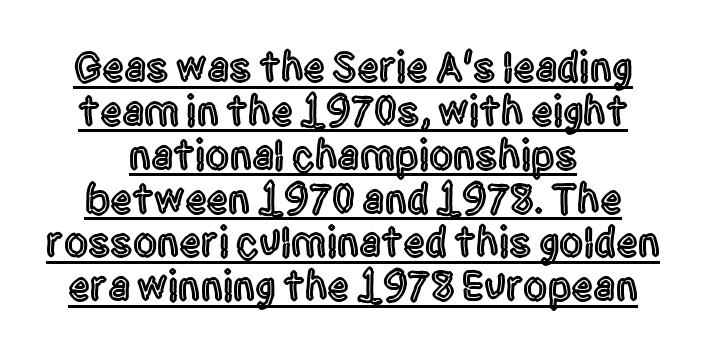
{"serif": "no", "italic": "no", "width": "condensed", "x_height": "large", "monospaced": "no", "underline": "yes", "align": "center", "line_spacing": "tight", "line_spacing_ratio": 1.02, "letter_spacing": "normal", "letter_spacing_em": 0.0, "glyph_px": 43}
